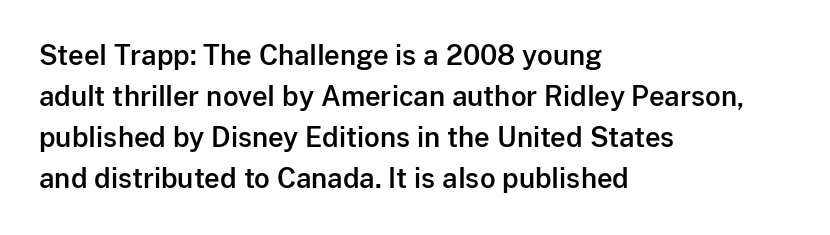
Q: Is the text italic (slanted)? A: No, it is upright.
Q: Is the text underlined? A: No.
Q: How is the paragraph aligned? A: Left-aligned.
Q: Is the spacing between letters normal or unusually wide? A: Normal.
Q: Is the spacing between lines tight, normal or loose? A: Normal.
